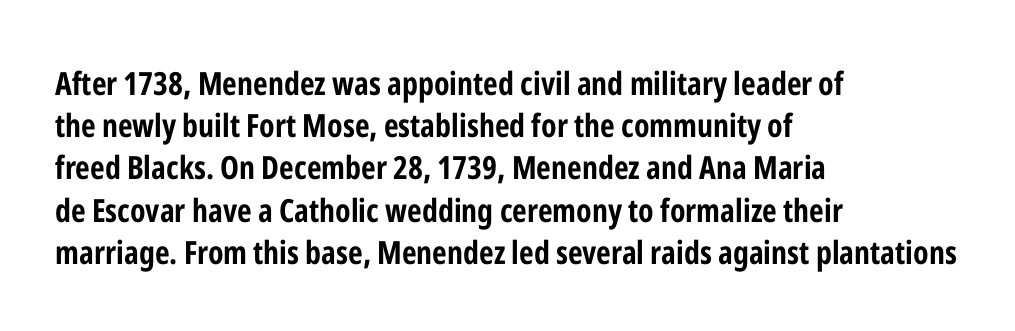
Typographic density is high because the face is bold. A typesetter would call this proportional, since set widths differ per character. Students, observe: this is what conventionally led text looks like. Does extra space separate the letters? No, they use regular spacing.
